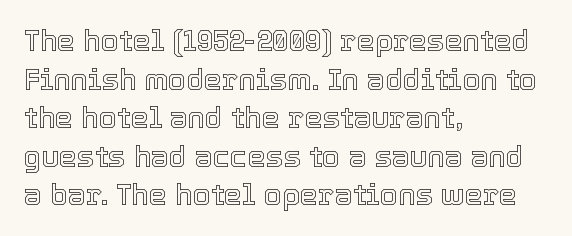
{"italic": "no", "width": "normal", "x_height": "medium", "monospaced": "no", "underline": "no", "align": "left", "line_spacing": "normal", "line_spacing_ratio": 1.33, "letter_spacing": "normal", "letter_spacing_em": 0.0, "glyph_px": 29}
